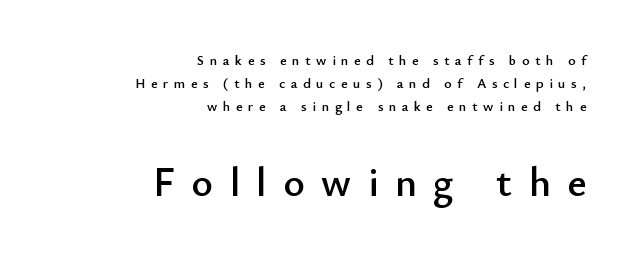
{"serif": "no", "italic": "no", "width": "normal", "stroke_contrast": "low", "x_height": "small", "monospaced": "no", "underline": "no", "align": "right", "line_spacing": "normal", "line_spacing_ratio": 1.64, "letter_spacing": "wide", "letter_spacing_em": 0.4, "larger_block": "second", "size_ratio": 2.93, "glyph_px": 41}
